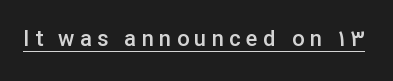
The image shows 22 px text type, upright; set unusually wide letter spacing (+0.24 em), underlined.
